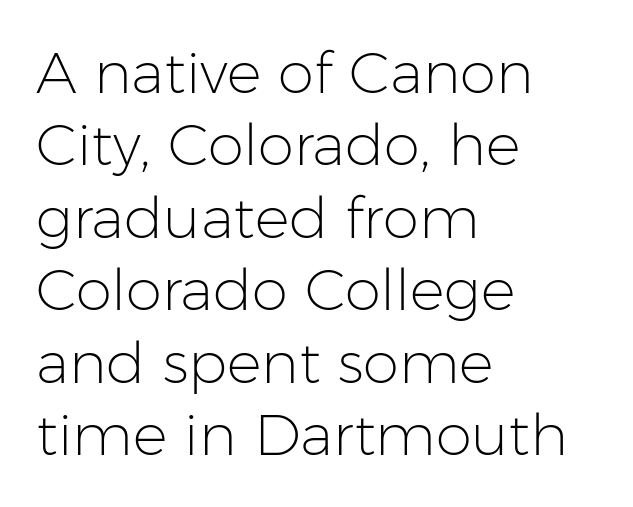
Q: Is the text bold? A: No.
Q: Is the text italic (slanted)? A: No, it is upright.
Q: Is the typeface a serif or a sans-serif typeface? A: Sans-serif.
Q: Is the text underlined? A: No.
Q: How is the paragraph aligned? A: Left-aligned.
Q: Is the spacing between letters normal or unusually wide? A: Normal.
Q: Is the spacing between lines tight, normal or loose? A: Normal.
Q: Width (condensed, normal, or wide)? A: Normal.
Q: Stroke contrast? A: Low.
Q: x-height? A: Medium.
Q: Monospaced? A: No.
